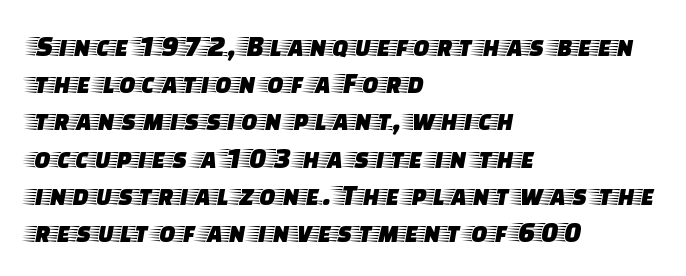
Q: Is the text italic (slanted)? A: Yes.
Q: Is the typeface a serif or a sans-serif typeface? A: Serif.
Q: Is the text underlined? A: No.
Q: How is the paragraph aligned? A: Left-aligned.
Q: Is the spacing between letters normal or unusually wide? A: Normal.
Q: Width (condensed, normal, or wide)? A: Wide.
Q: Stroke contrast? A: Low.
Q: x-height? A: Large.
Q: Monospaced? A: No.
